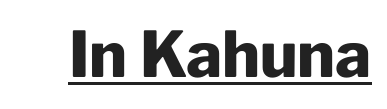
Summary of weight: heavy, a full bold. The specimen includes a rule beneath the text block's lines. Looks like regular typesetting: each glyph gets only the width it needs. Type style note: lacks serifs. Compared with typical body copy, the letter spacing here is the same.
